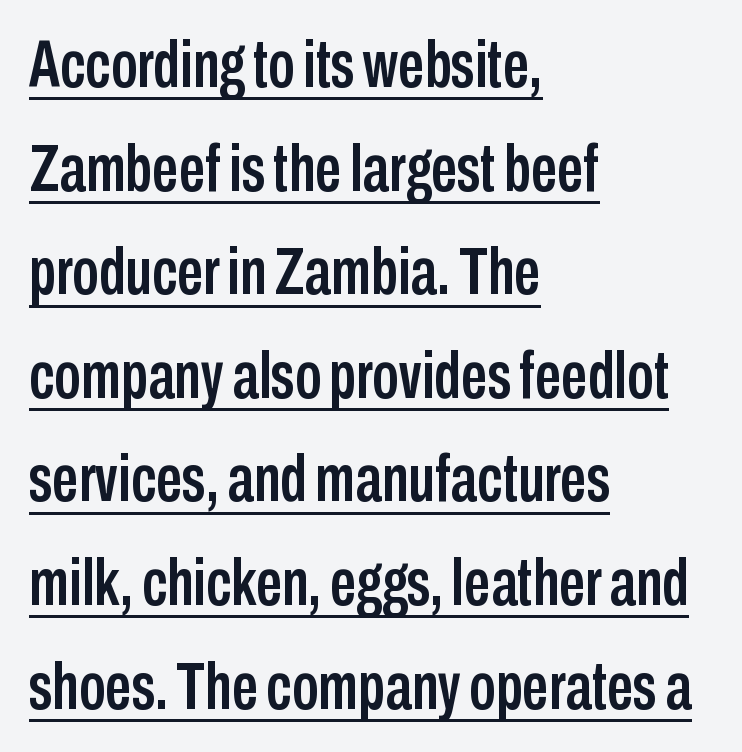
The image shows 66 px condensed sans-serif type, upright; set left-aligned, normal line spacing (1.57x), normal letter spacing, underlined; low stroke contrast and a medium x-height.
